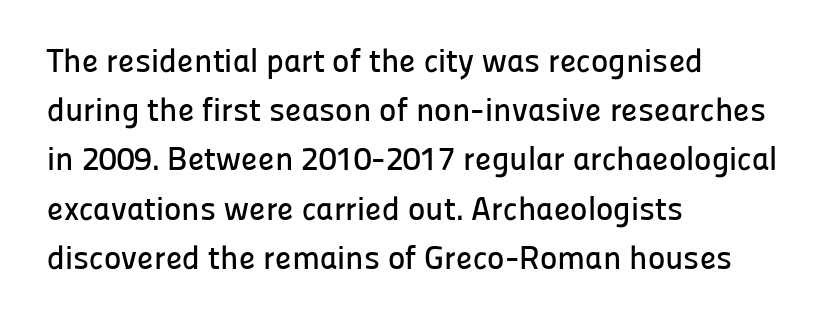
{"serif": "no", "italic": "no", "width": "normal", "stroke_contrast": "low", "x_height": "medium", "monospaced": "no", "underline": "no", "align": "left", "line_spacing": "normal", "line_spacing_ratio": 1.49, "letter_spacing": "normal", "letter_spacing_em": 0.0, "glyph_px": 33}
